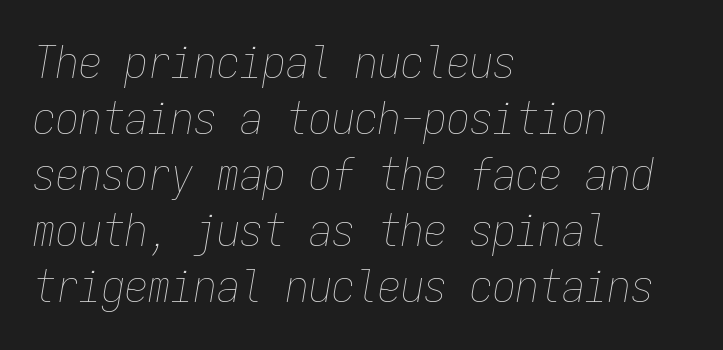
Descenders are the only things crossing below the line. The typeface has the unassuming heft of standard copy or less. Every character sits at an angle, as italics do. Here the glyphs are tracked normally, forming tight word shapes.
